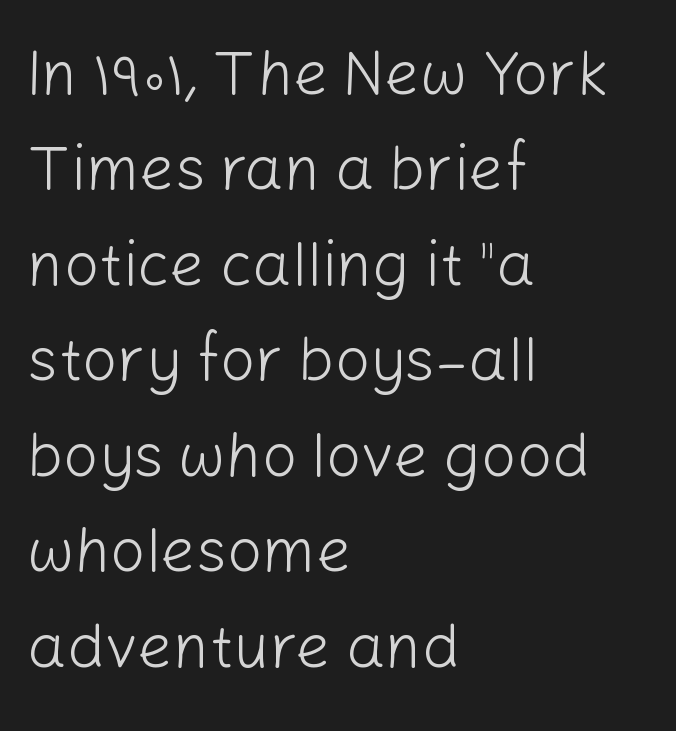
Q: Is the text bold? A: No.
Q: Is the text italic (slanted)? A: No, it is upright.
Q: Is the typeface a serif or a sans-serif typeface? A: Sans-serif.
Q: Is the text underlined? A: No.
Q: How is the paragraph aligned? A: Left-aligned.
Q: Is the spacing between letters normal or unusually wide? A: Normal.
Q: Is the spacing between lines tight, normal or loose? A: Normal.
Q: Width (condensed, normal, or wide)? A: Normal.
Q: Stroke contrast? A: Low.
Q: x-height? A: Medium.
Q: Monospaced? A: No.
